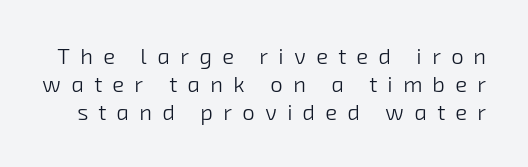
This rendering widens character spacing well past its baseline value. Bare-footed words on every line. Counters stay open thanks to moderate or lighter strokes. Quick note: interline space is typical.
